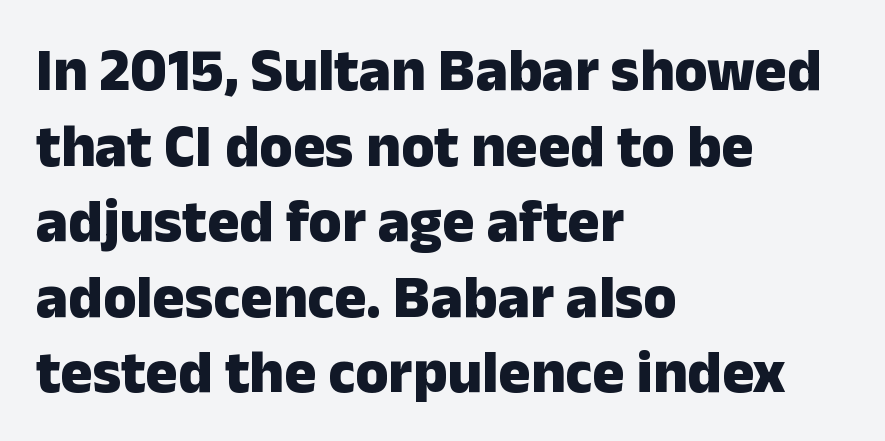
Every row of glyphs begins at an identical x-position on the left. Its strokes are broad and dark, the hallmark of bold type. Nope, not italic — everything's standing straight. Think of a printed novel: that variable character pitch is what you see here. Compared with typical body copy, the letter spacing here is the same. Check the space under the baseline: it is left empty.
